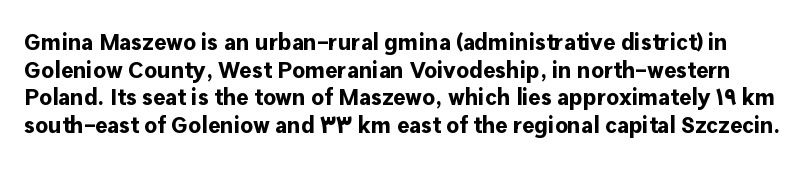
{"italic": "no", "bold": "yes", "underline": "no", "line_spacing_ratio": 1.2, "letter_spacing": "normal", "letter_spacing_em": 0.0, "glyph_px": 23}
